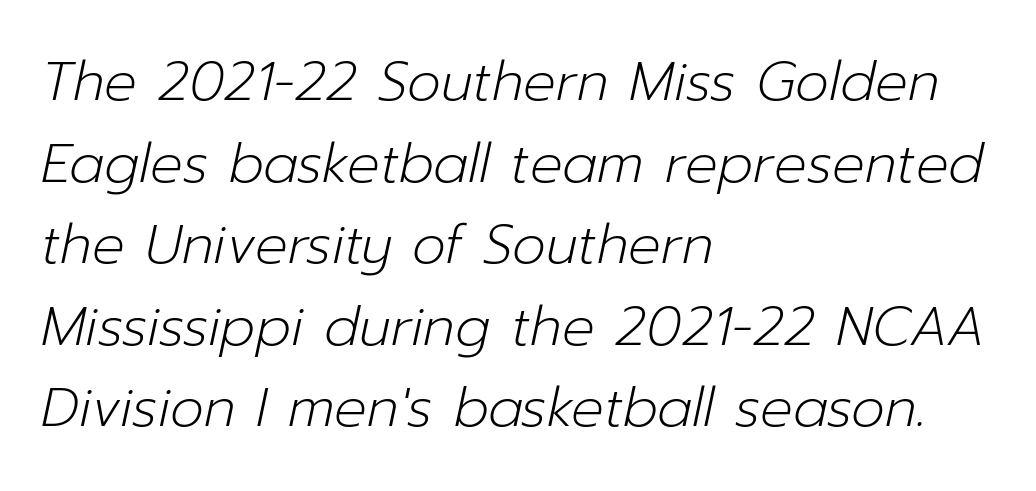
The image shows 54 px light type, italic (leaning right); set left-aligned, normal line spacing (1.51x), normal letter spacing, not underlined; low stroke contrast and a medium x-height.
